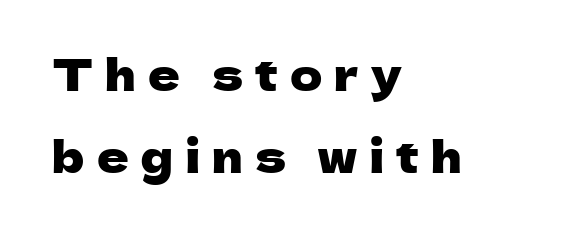
Varying glyph widths throughout — classic text-font behaviour. The tracking jumps out immediately: characters are airy and widely separated. The paragraph shown leans on its left margin. Examine the stroke ends and you'll find no serifs. Nobody drew a line under any word here. These lines were composed using upright roman letters.
